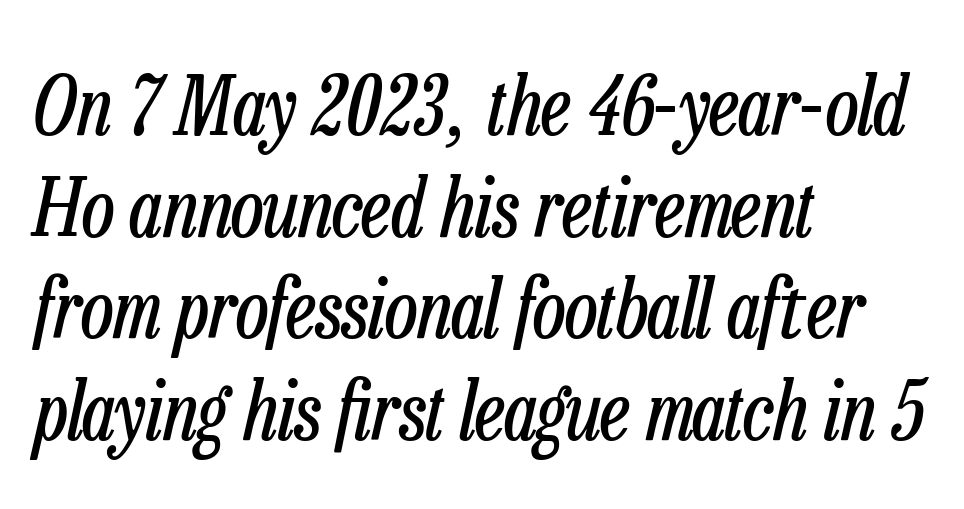
The face used here is rendered with its standard letterfit. Notice how the stems are inclined rather than vertical — that's the hallmark of italics. The gap between lines stays unmarked. A typesetter would call this leading conventional body-copy spacing. The passage is arranged the way most books set body copy — flush left. This sample has the flowing, uneven cadence of proportional lettering.
